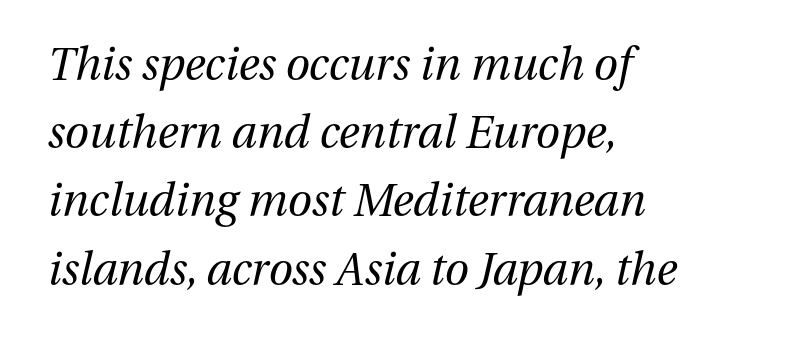
The image shows 44 px regular-weight type, italic (leaning right); set left-aligned, normal line spacing (1.55x), normal letter spacing, not underlined; medium stroke contrast and a medium x-height.
